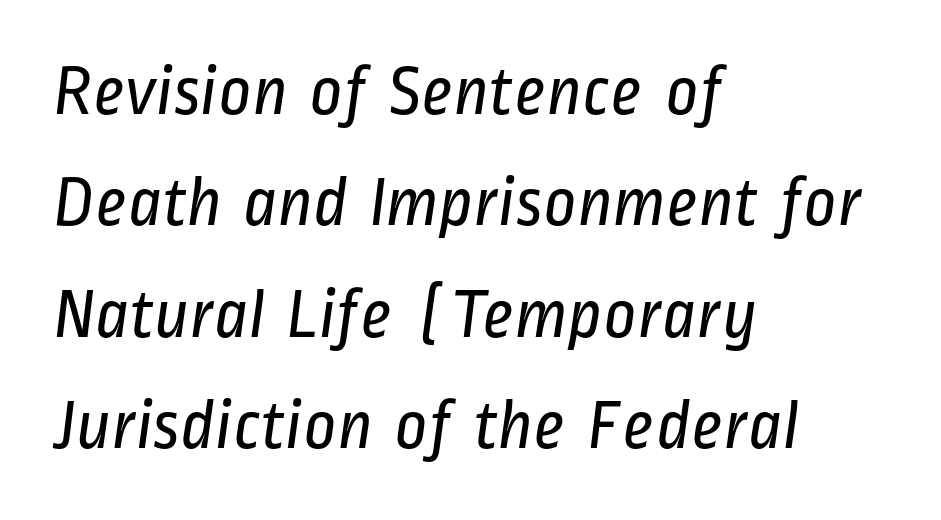
{"serif": "no", "bold": "no", "weight": "regular", "width": "condensed", "stroke_contrast": "low", "x_height": "medium", "monospaced": "no", "underline": "no", "align": "left", "line_spacing": "normal", "line_spacing_ratio": 1.57, "letter_spacing": "normal", "letter_spacing_em": 0.0, "glyph_px": 71}
